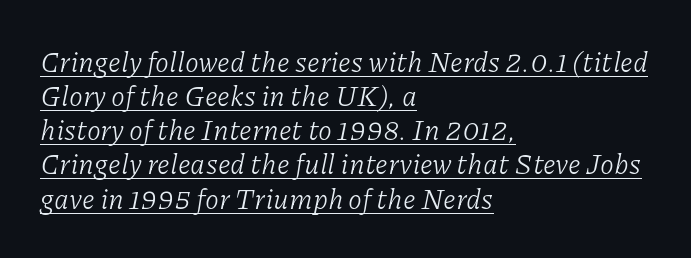
Here the designer chose a conventional face with non-uniform glyph widths. Type style note: has serifs. The sample's only ornament is a line tracing under the words. Each word holds together tightly as a unit, with standard inter-letter gaps. The ragged edge is on the right, which tells us the setting is flush left. The specimen reads as italic at a glance.
